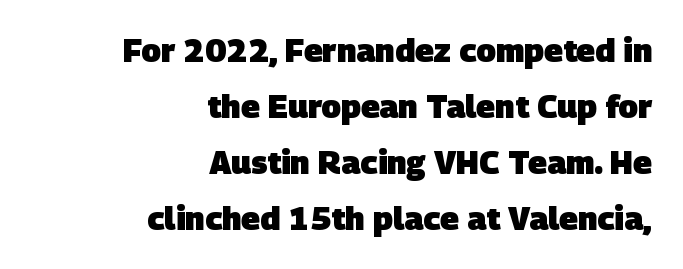
The image shows 32 px heavy sans-serif type; set right-aligned, line spacing 1.75x, normal letter spacing, not underlined; low stroke contrast and a large x-height.
